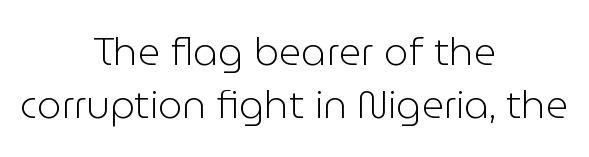
Nope, not italic — everything's standing straight. One glance says typical: line gaps are just what's usual. In CSS terms this would be text-align: center. Spacing verdict: proportional, widths tailored to each character.
